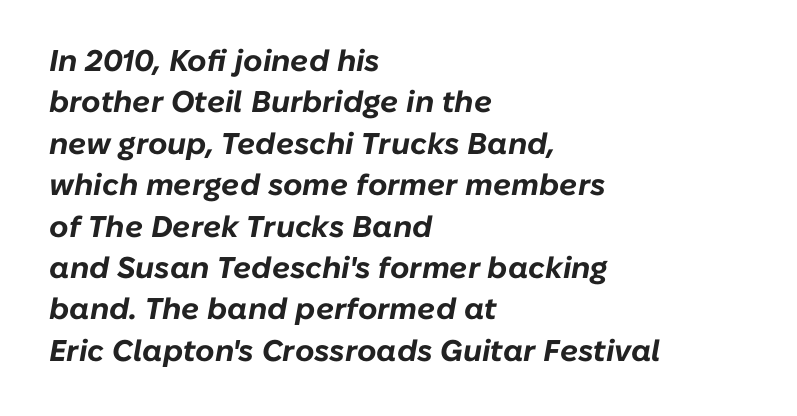
The image shows 30 px bold type, italic (leaning right); set left-aligned, normal line spacing (1.38x), normal letter spacing, not underlined; low stroke contrast and a medium x-height.
